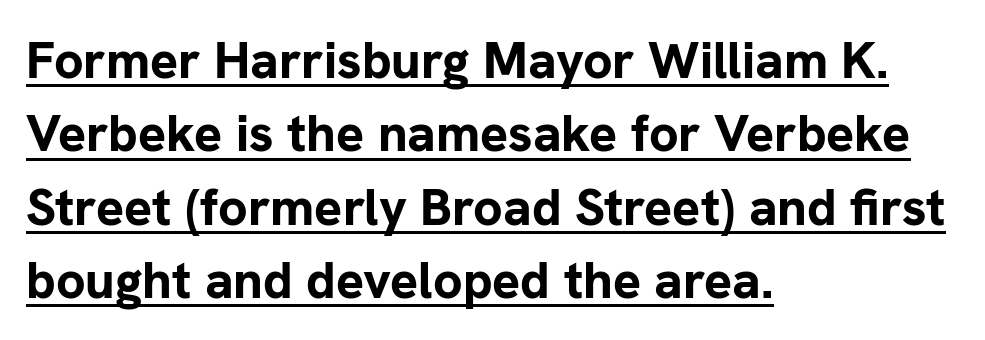
Q: Is the text bold? A: Yes.
Q: Is the text italic (slanted)? A: No, it is upright.
Q: Is the typeface a serif or a sans-serif typeface? A: Sans-serif.
Q: Is the text underlined? A: Yes.
Q: How is the paragraph aligned? A: Left-aligned.
Q: Is the spacing between letters normal or unusually wide? A: Normal.
Q: Is the spacing between lines tight, normal or loose? A: Normal.
Q: Width (condensed, normal, or wide)? A: Normal.
Q: Stroke contrast? A: Low.
Q: x-height? A: Medium.
Q: Monospaced? A: No.
